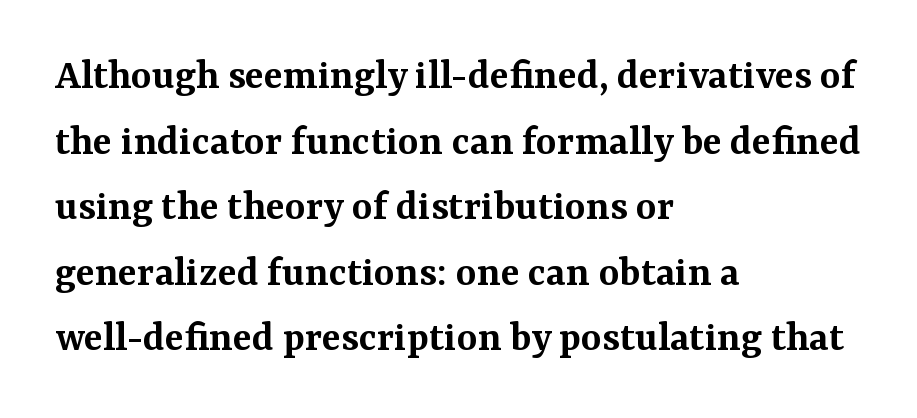
Note: serifs present on the glyphs. Set as a demibold, roughly 600 on the weight scale. Horizontal alignment here is leftward, the default for most running prose. Every character sits straight up, as roman type does. Here the designer chose a conventional face with non-uniform glyph widths. The vertical gap from one line to the next is medium.
